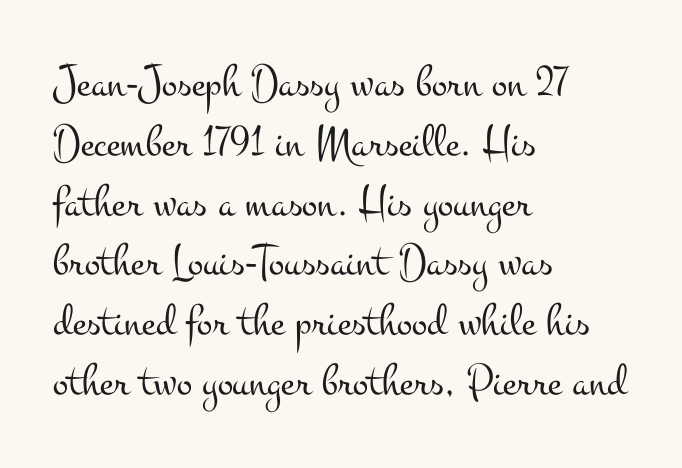
The image shows 46 px light, wide serif type; set left-aligned, normal line spacing (1.3x), normal letter spacing, not underlined; medium stroke contrast and a small x-height.
